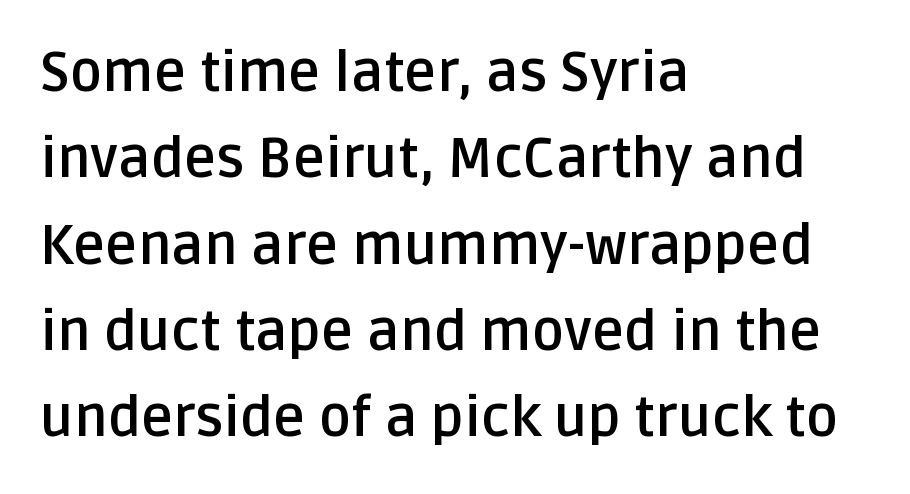
Q: Is the text bold? A: Yes.
Q: Is the text italic (slanted)? A: No, it is upright.
Q: Is the typeface a serif or a sans-serif typeface? A: Sans-serif.
Q: Is the text underlined? A: No.
Q: How is the paragraph aligned? A: Left-aligned.
Q: Is the spacing between letters normal or unusually wide? A: Normal.
Q: Is the spacing between lines tight, normal or loose? A: Normal.
Q: Width (condensed, normal, or wide)? A: Normal.
Q: Stroke contrast? A: Low.
Q: x-height? A: Large.
Q: Monospaced? A: No.
